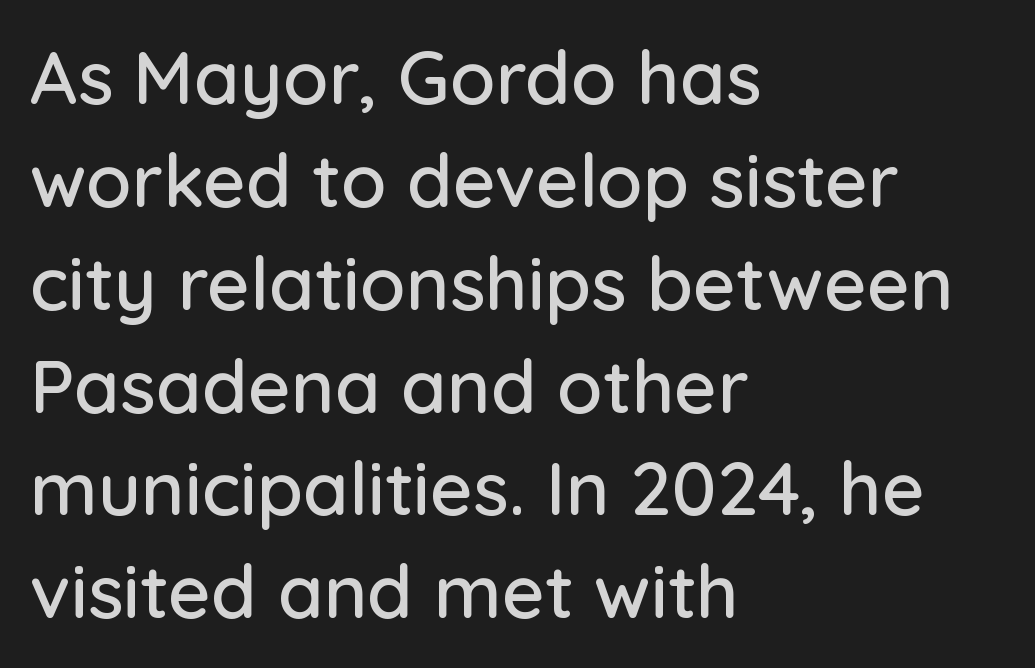
{"serif": "no", "italic": "no", "width": "normal", "stroke_contrast": "low", "x_height": "medium", "monospaced": "no", "underline": "no", "align": "left", "line_spacing": "normal", "line_spacing_ratio": 1.39, "letter_spacing": "normal", "letter_spacing_em": 0.0, "glyph_px": 74}
